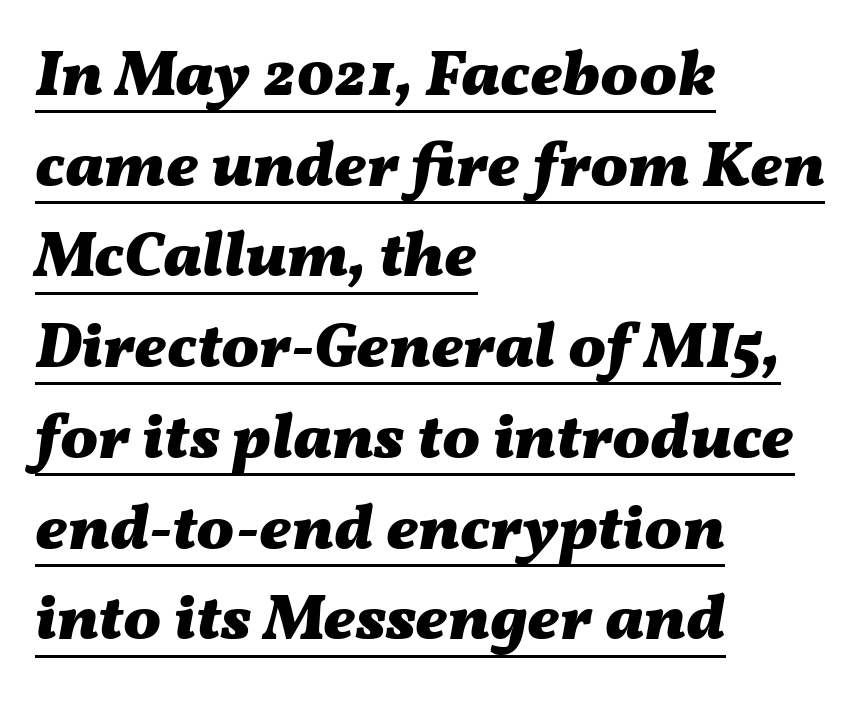
A typesetter would mark this as italic. Quick note: interline space is typical. Nobody touched the tracking dial on this one. Has an underline been added? It has. Proportional: the letters do not fall into vertical columns. Does the weight exceed regular? Yes, all the way to bold.
